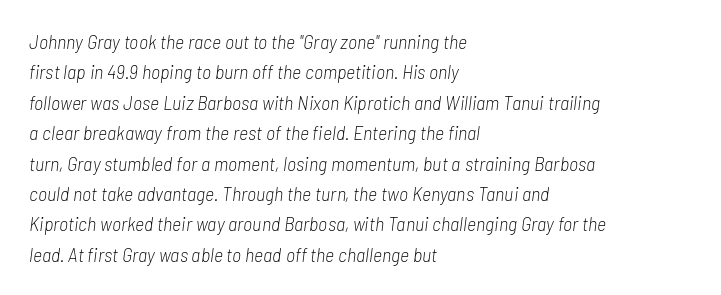
Q: Is the text bold? A: No.
Q: Is the text italic (slanted)? A: Yes, it leans right by about 7 degrees.
Q: Is the text underlined? A: No.
Q: How is the paragraph aligned? A: Left-aligned.
Q: Is the spacing between letters normal or unusually wide? A: Normal.
Q: Is the spacing between lines tight, normal or loose? A: Normal.
